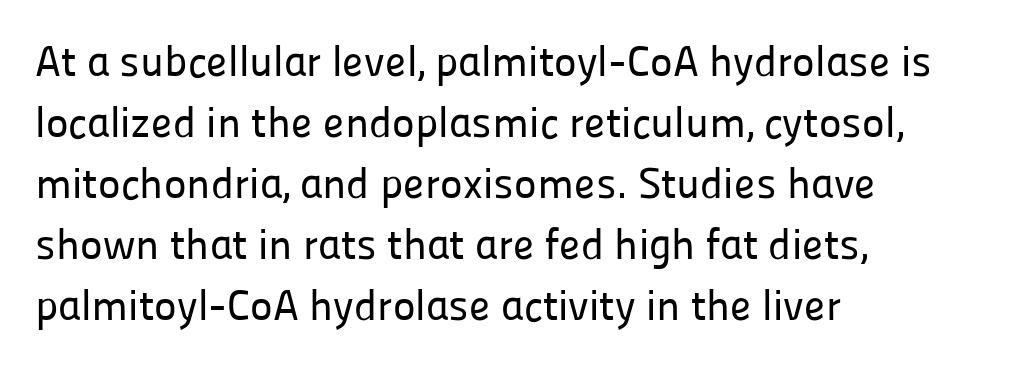
{"serif": "no", "italic": "no", "width": "normal", "stroke_contrast": "low", "x_height": "medium", "monospaced": "no", "underline": "no", "align": "left", "line_spacing": "normal", "line_spacing_ratio": 1.42, "letter_spacing": "normal", "letter_spacing_em": 0.0, "glyph_px": 43}
